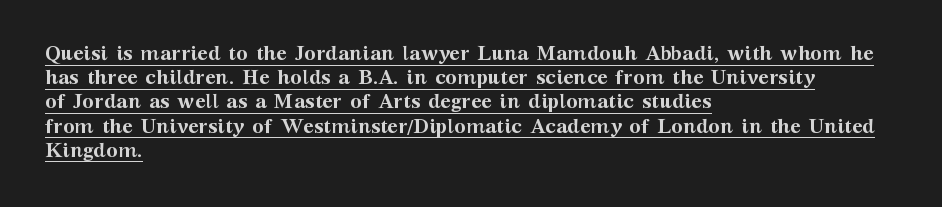
Q: Is the text bold? A: Yes.
Q: Is the text italic (slanted)? A: No, it is upright.
Q: Is the text underlined? A: Yes.
Q: How is the paragraph aligned? A: Left-aligned.
Q: Is the spacing between letters normal or unusually wide? A: Normal.
